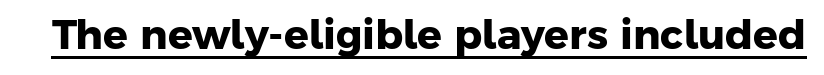
Q: Is the text bold? A: Yes.
Q: Is the typeface a serif or a sans-serif typeface? A: Sans-serif.
Q: Is the text underlined? A: Yes.
Q: Is the spacing between letters normal or unusually wide? A: Normal.
Q: Width (condensed, normal, or wide)? A: Normal.
Q: Stroke contrast? A: Low.
Q: x-height? A: Medium.
Q: Monospaced? A: No.
